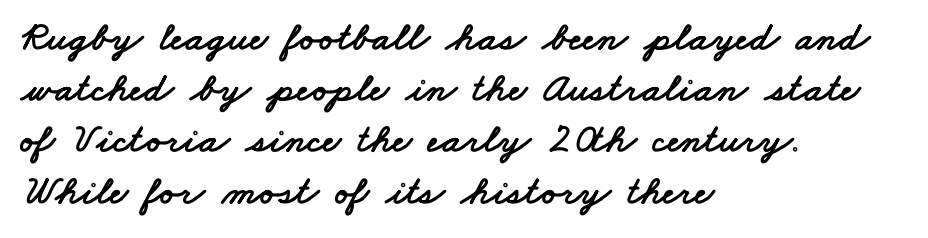
The designer went with a sans here, leaving each stem footless. Vertically, the passage feels balanced, rows spaced as you'd expect. The passage shown is typed in a proportional face where columns would drift. Each word holds together tightly as a unit, with standard inter-letter gaps. Lines of text with bare space underneath.
